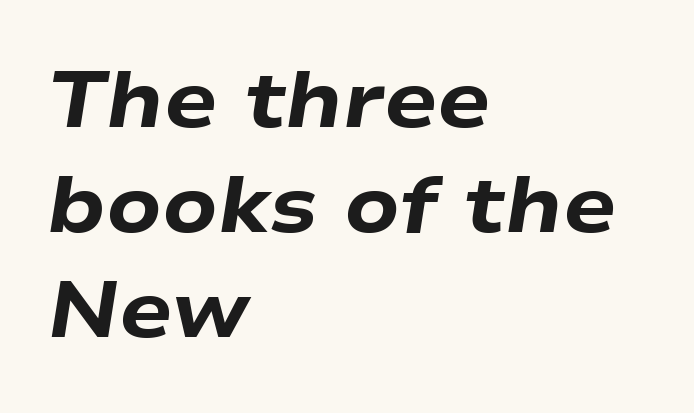
{"italic": "yes", "lean": "right", "slant_degrees": 9, "bold": "yes", "weight": "heavy", "width": "wide", "stroke_contrast": "low", "x_height": "medium", "monospaced": "no", "underline": "no", "align": "left", "line_spacing": "normal", "line_spacing_ratio": 1.33, "letter_spacing": "normal", "letter_spacing_em": 0.0, "glyph_px": 79}
